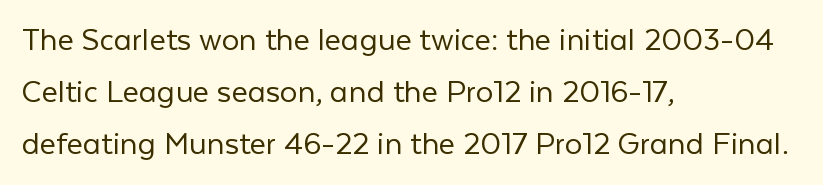
Spacing verdict: proportional, widths tailored to each character. This rendering uses left alignment, leaving the right contour irregular. Vertical strokes here are truly vertical. A quiet, ordinary-to-light weight characterises the typeface. Serif or sans? Sans — the stroke terminals are bare. No extra tracking has been applied to these lines.
